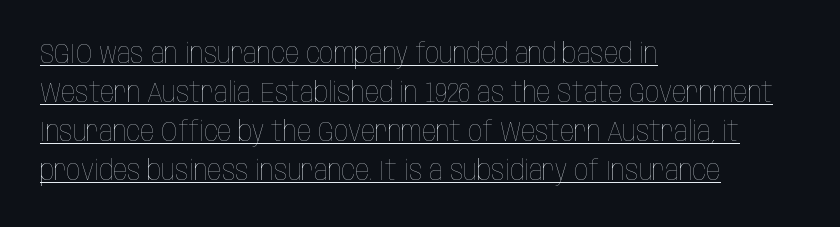
{"italic": "no", "bold": "no", "weight": "thin", "width": "condensed", "stroke_contrast": "low", "x_height": "large", "monospaced": "no", "underline": "yes", "align": "left", "line_spacing": "normal", "line_spacing_ratio": 1.39, "letter_spacing": "normal", "letter_spacing_em": 0.0, "glyph_px": 28}
